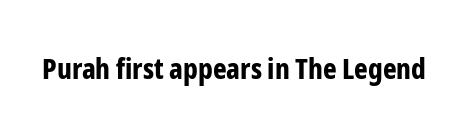
The image shows 29 px bold, condensed sans-serif type, upright; set normal letter spacing, not underlined; low stroke contrast and a medium x-height.
